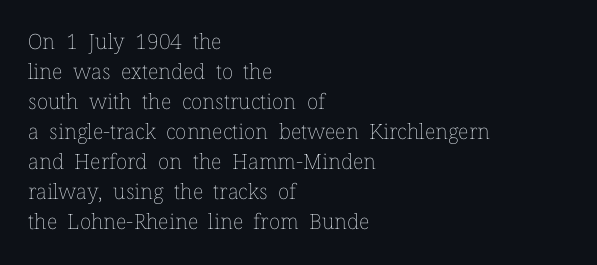
Q: Is the text bold? A: No.
Q: Is the text italic (slanted)? A: No, it is upright.
Q: Is the text underlined? A: No.
Q: How is the paragraph aligned? A: Left-aligned.
Q: Is the spacing between letters normal or unusually wide? A: Normal.
Q: Is the spacing between lines tight, normal or loose? A: Normal.
